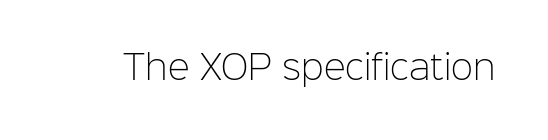
The glyphs in this specimen are sans serif. The cut favours lightness, reaching ordinary text weight at its darkest. Is this a fixed-width face? No — the glyphs have proportional, varying widths. Every stem runs plumb, perpendicular to the baseline. Rule under the text: the space is simply empty.
